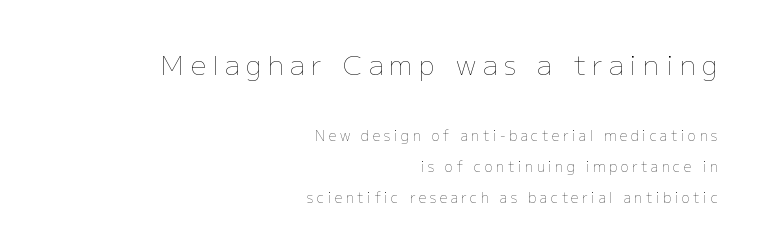
{"italic": "no", "bold": "no", "underline": "no", "align": "right", "line_spacing": "loose", "line_spacing_ratio": 2.2, "letter_spacing": "wide", "letter_spacing_em": 0.24, "larger_block": "first", "size_ratio": 1.93, "glyph_px": 27}
